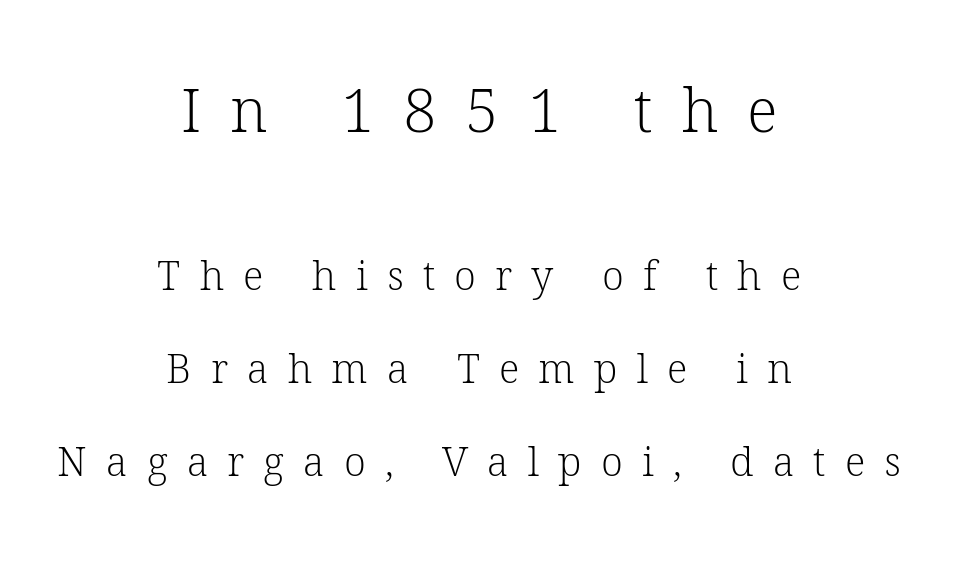
{"serif": "yes", "italic": "no", "bold": "no", "weight": "light", "width": "normal", "stroke_contrast": "low", "x_height": "medium", "monospaced": "no", "underline": "no", "align": "center", "line_spacing": "loose", "line_spacing_ratio": 2.32, "letter_spacing": "wide", "letter_spacing_em": 0.48, "larger_block": "first", "size_ratio": 1.5, "glyph_px": 60}
